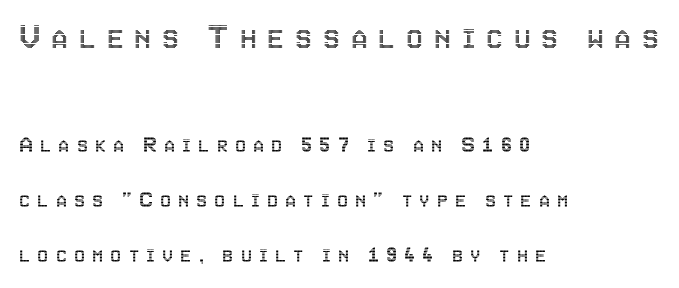
Q: Is the text italic (slanted)? A: No, it is upright.
Q: Is the text underlined? A: No.
Q: How is the paragraph aligned? A: Left-aligned.
Q: Is the spacing between letters normal or unusually wide? A: Unusually wide.
Q: Is the spacing between lines tight, normal or loose? A: Loose.
Q: Which block of text is set in a larger size, the first (top) or the second (bottom)? A: The first (top) one.
Q: Width (condensed, normal, or wide)? A: Condensed.
Q: x-height? A: Large.
Q: Monospaced? A: No.
